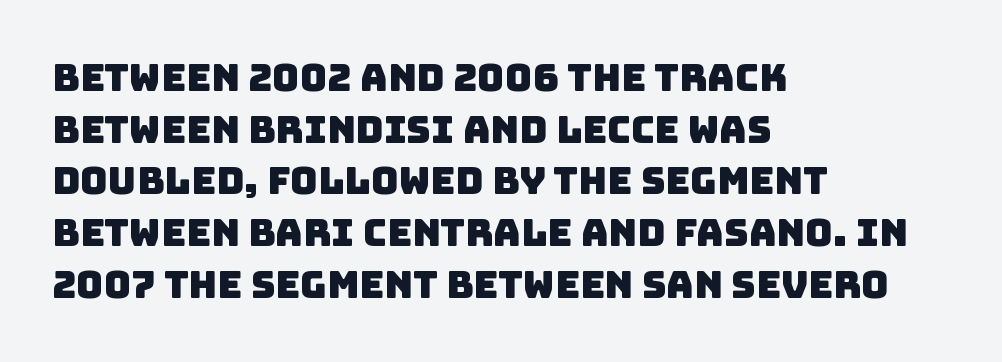
The image shows 38 px sans-serif type; set left-aligned, normal line spacing (1.36x), normal letter spacing, not underlined; low stroke contrast and a large x-height.
